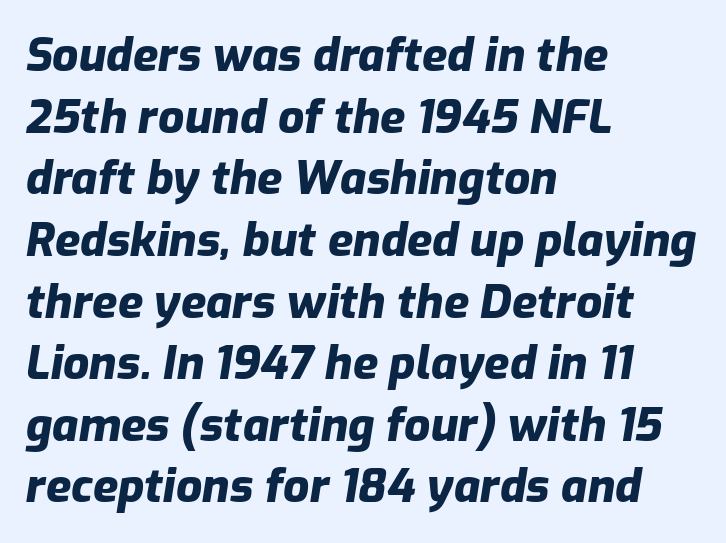
Q: Is the text bold? A: Yes.
Q: Is the text italic (slanted)? A: Yes, it leans right by about 9 degrees.
Q: Is the text underlined? A: No.
Q: How is the paragraph aligned? A: Left-aligned.
Q: Is the spacing between letters normal or unusually wide? A: Normal.
Q: Is the spacing between lines tight, normal or loose? A: Normal.
Q: Width (condensed, normal, or wide)? A: Normal.
Q: Stroke contrast? A: Low.
Q: x-height? A: Medium.
Q: Monospaced? A: No.
